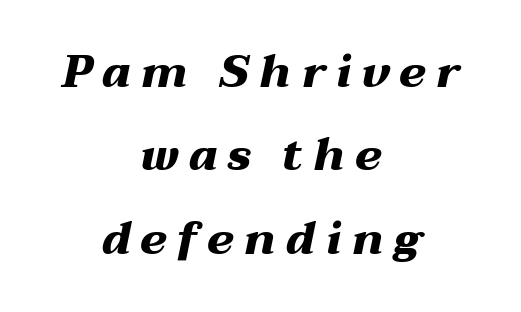
{"italic": "yes", "lean": "right", "slant_degrees": 12, "bold": "yes", "weight": "heavy", "width": "wide", "stroke_contrast": "medium", "x_height": "medium", "monospaced": "no", "underline": "no", "align": "center", "line_spacing_ratio": 1.81, "letter_spacing": "wide", "letter_spacing_em": 0.21, "glyph_px": 46}
